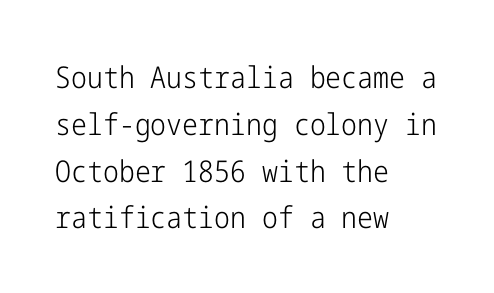
Q: Is the text bold? A: No.
Q: Is the text italic (slanted)? A: No, it is upright.
Q: Is the typeface a serif or a sans-serif typeface? A: Sans-serif.
Q: Is the text underlined? A: No.
Q: How is the paragraph aligned? A: Left-aligned.
Q: Is the spacing between letters normal or unusually wide? A: Normal.
Q: Is the spacing between lines tight, normal or loose? A: Normal.
Q: Width (condensed, normal, or wide)? A: Condensed.
Q: Stroke contrast? A: Low.
Q: x-height? A: Medium.
